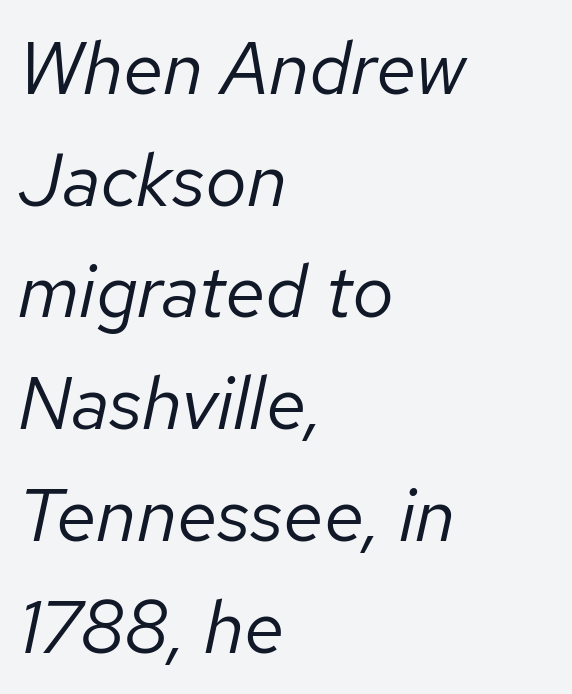
Is this a fixed-width face? No — the glyphs have proportional, varying widths. The zone under the glyphs is completely vacant. Line starts are locked; line ends wander. Each word holds together tightly as a unit, with standard inter-letter gaps. The axis of the letterforms is tilted away from vertical.
